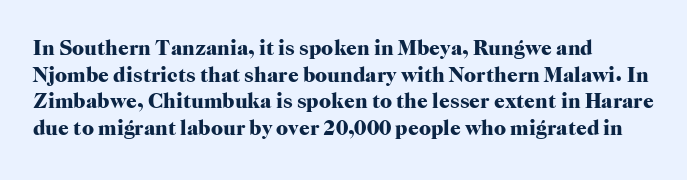
The image shows 21 px bold type, upright; set normal line spacing (1.27x), normal letter spacing, not underlined.
